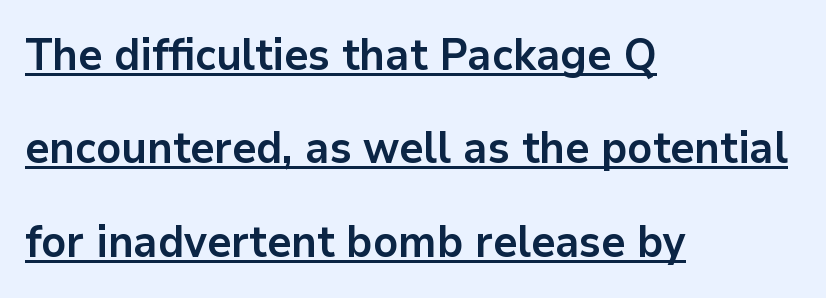
Q: Is the text bold? A: Yes.
Q: Is the text italic (slanted)? A: No, it is upright.
Q: Is the typeface a serif or a sans-serif typeface? A: Sans-serif.
Q: Is the text underlined? A: Yes.
Q: How is the paragraph aligned? A: Left-aligned.
Q: Is the spacing between letters normal or unusually wide? A: Normal.
Q: Is the spacing between lines tight, normal or loose? A: Loose.
Q: Width (condensed, normal, or wide)? A: Normal.
Q: Stroke contrast? A: Low.
Q: x-height? A: Medium.
Q: Monospaced? A: No.
